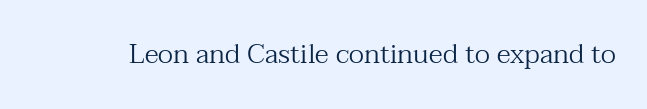
Has an underline been added? It has not. The type is set solid horizontally, with unmodified tracking. The characters are drawn with everyday or finer stroke widths. Every character sits straight up, as roman type does.
